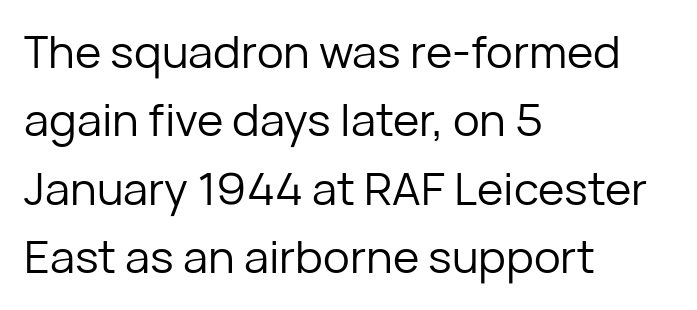
The image shows 45 px regular-weight sans-serif type, upright; set left-aligned, normal line spacing (1.52x), normal letter spacing, not underlined; low stroke contrast and a medium x-height.
